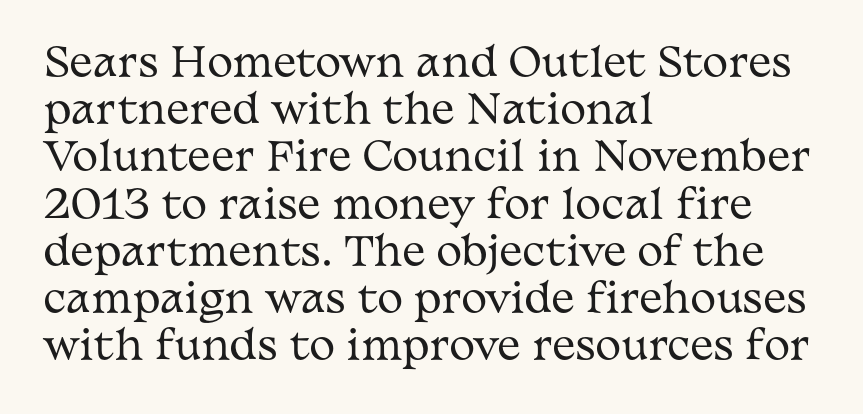
Q: Is the text bold? A: No.
Q: Is the text italic (slanted)? A: No, it is upright.
Q: Is the typeface a serif or a sans-serif typeface? A: Serif.
Q: Is the text underlined? A: No.
Q: How is the paragraph aligned? A: Left-aligned.
Q: Is the spacing between letters normal or unusually wide? A: Normal.
Q: Width (condensed, normal, or wide)? A: Wide.
Q: Stroke contrast? A: Medium.
Q: x-height? A: Medium.
Q: Monospaced? A: No.
